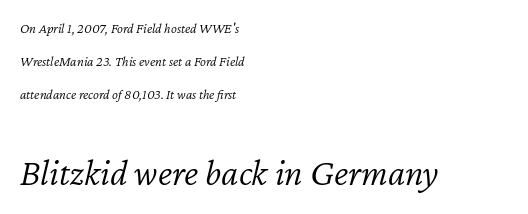
Ink coverage per letter is moderate at most. One glance says open: line gaps are wider than usual. Letter spacing: default. Notice how the passage keeps a crisp vertical edge on the left only.
